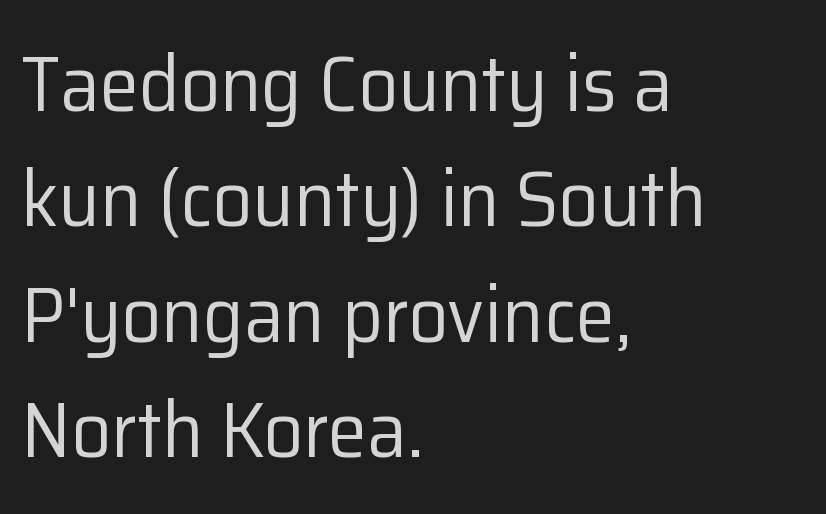
The image shows 79 px regular-weight sans-serif type, upright; set left-aligned, normal line spacing (1.46x), normal letter spacing, not underlined; low stroke contrast and a medium x-height.
